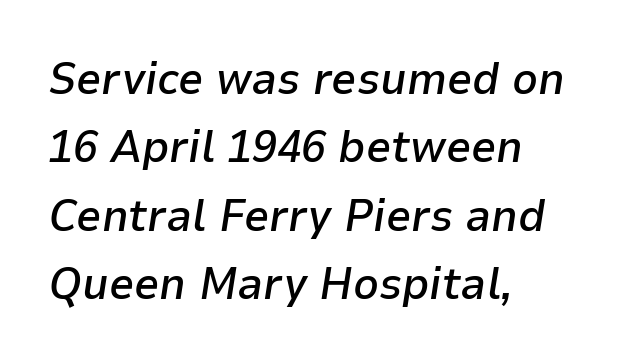
The image shows 45 px semibold type, italic (leaning right); set left-aligned, normal line spacing (1.52x), normal letter spacing, not underlined; low stroke contrast and a medium x-height.
